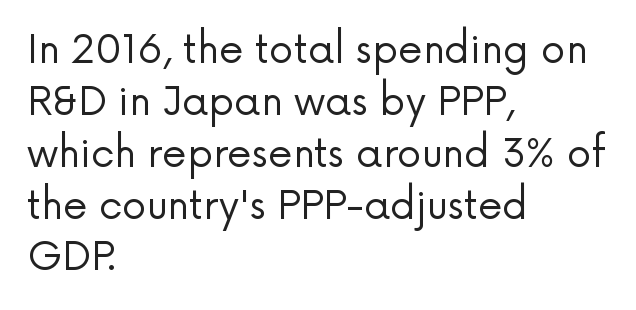
Q: Is the text bold? A: No.
Q: Is the text italic (slanted)? A: No, it is upright.
Q: Is the typeface a serif or a sans-serif typeface? A: Sans-serif.
Q: Is the text underlined? A: No.
Q: How is the paragraph aligned? A: Left-aligned.
Q: Is the spacing between letters normal or unusually wide? A: Normal.
Q: Is the spacing between lines tight, normal or loose? A: Normal.
Q: Width (condensed, normal, or wide)? A: Normal.
Q: Stroke contrast? A: Low.
Q: x-height? A: Medium.
Q: Monospaced? A: No.
